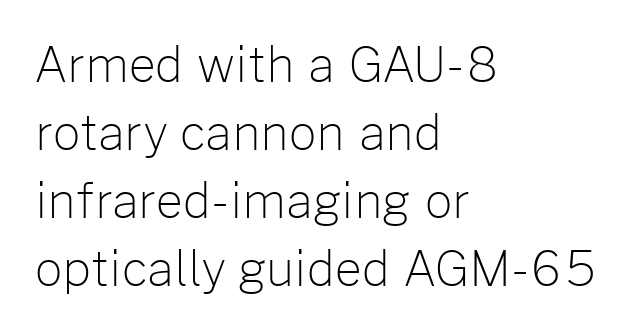
The image shows 48 px light sans-serif type, upright; set left-aligned, normal line spacing (1.42x), normal letter spacing, not underlined; low stroke contrast and a medium x-height.
